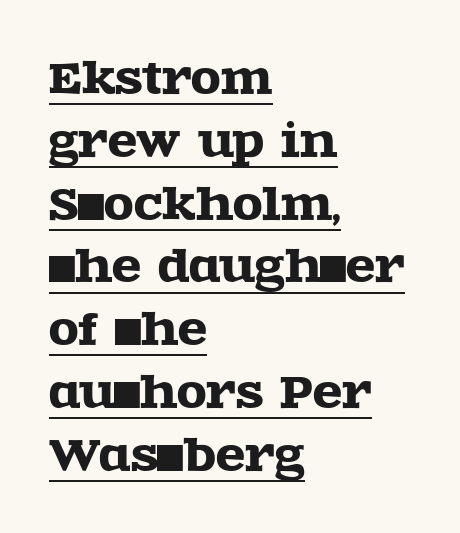
Students, observe: this is what conventionally led text looks like. Caption: standard tracking, unaltered. The rendering uses natural spacing where letterforms have individual widths. Nope, not italic — everything's standing straight. Horizontally, the lines are justified to the leading edge only. This is underlined copy, the kind a proofreader might mark for attention.
